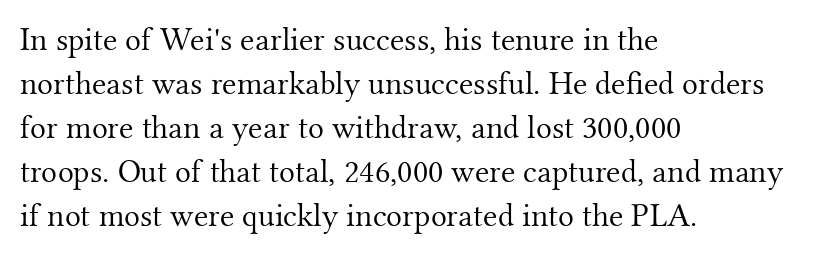
The image shows 33 px light serif type, upright; set left-aligned, normal line spacing (1.33x), normal letter spacing, not underlined; medium stroke contrast and a small x-height.
